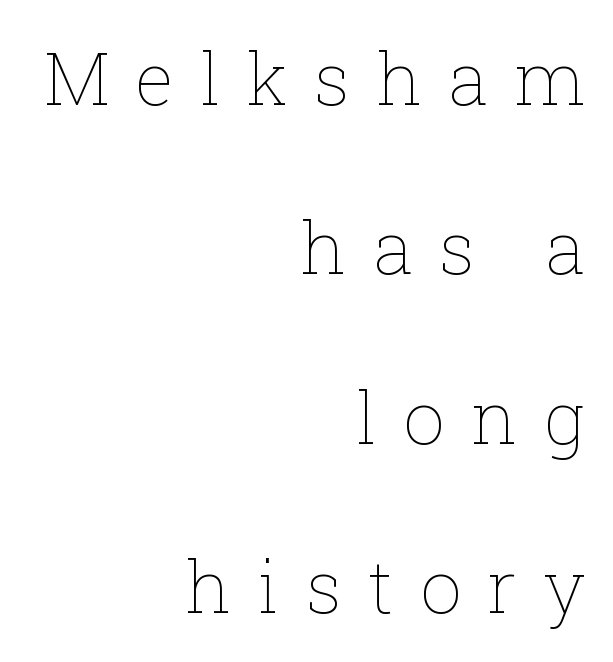
The image shows 73 px thin type, upright; set right-aligned, loose line spacing (2.32x), unusually wide letter spacing (+0.36 em), not underlined; low stroke contrast and a medium x-height.
